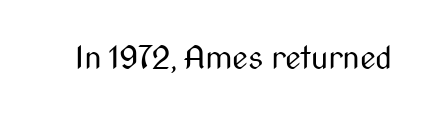
The image shows 32 px regular-weight, condensed sans-serif type, upright; set normal letter spacing, not underlined; medium stroke contrast and a medium x-height.
